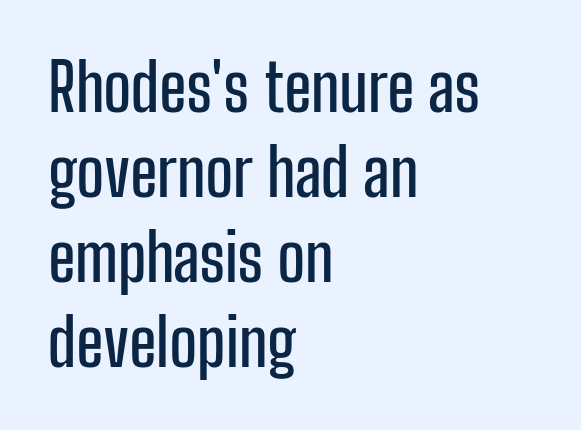
Q: Is the text italic (slanted)? A: No, it is upright.
Q: Is the typeface a serif or a sans-serif typeface? A: Sans-serif.
Q: Is the text underlined? A: No.
Q: How is the paragraph aligned? A: Left-aligned.
Q: Is the spacing between letters normal or unusually wide? A: Normal.
Q: Is the spacing between lines tight, normal or loose? A: Normal.
Q: Width (condensed, normal, or wide)? A: Condensed.
Q: Stroke contrast? A: Low.
Q: x-height? A: Medium.
Q: Monospaced? A: No.
